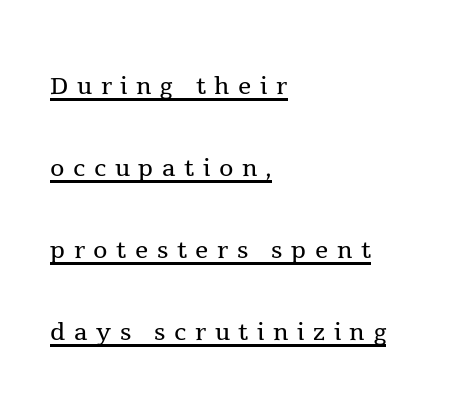
The image shows 33 px regular-weight serif type, upright; set left-aligned, loose line spacing (2.48x), unusually wide letter spacing (+0.26 em), underlined; a medium x-height.
